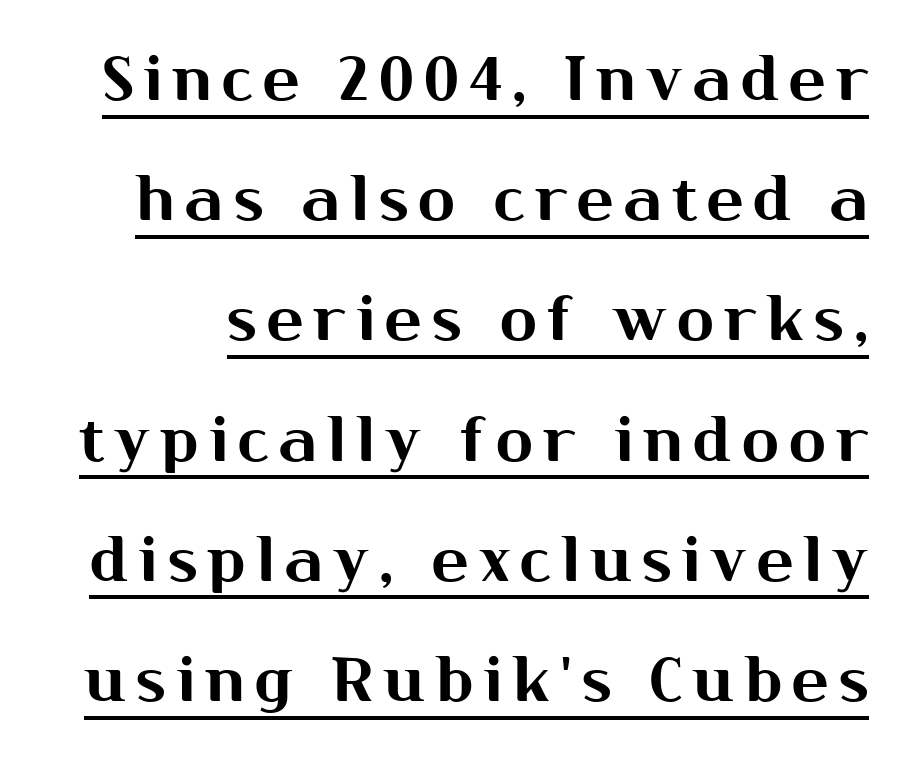
The image shows 61 px sans-serif type, upright; set loose line spacing (1.97x), underlined; medium stroke contrast and a medium x-height.
